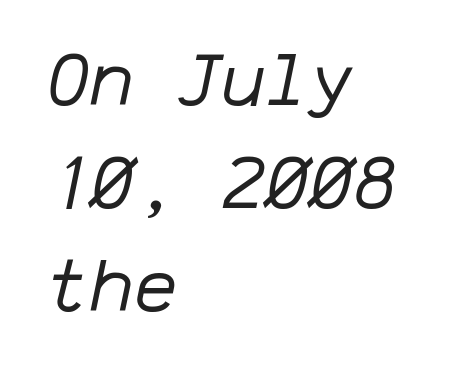
The image shows 73 px regular-weight type, italic (leaning right), monospaced; set left-aligned, normal line spacing (1.41x), normal letter spacing, not underlined; low stroke contrast and a medium x-height.
